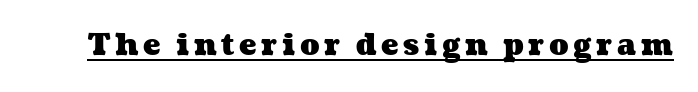
Q: Is the text bold? A: Yes.
Q: Is the text underlined? A: Yes.
Q: Width (condensed, normal, or wide)? A: Wide.
Q: Stroke contrast? A: Medium.
Q: x-height? A: Medium.
Q: Monospaced? A: No.
